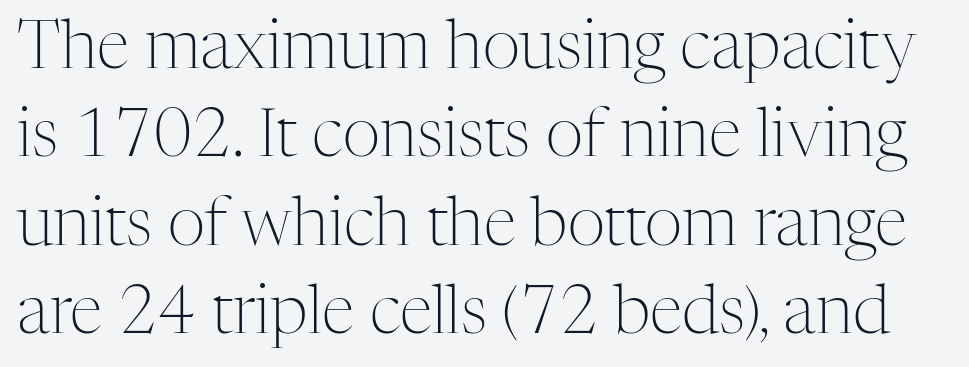
Q: Is the text bold? A: No.
Q: Is the text italic (slanted)? A: No, it is upright.
Q: Is the typeface a serif or a sans-serif typeface? A: Serif.
Q: Is the text underlined? A: No.
Q: Is the spacing between letters normal or unusually wide? A: Normal.
Q: Is the spacing between lines tight, normal or loose? A: Normal.
Q: Width (condensed, normal, or wide)? A: Normal.
Q: Stroke contrast? A: Medium.
Q: x-height? A: Medium.
Q: Monospaced? A: No.
